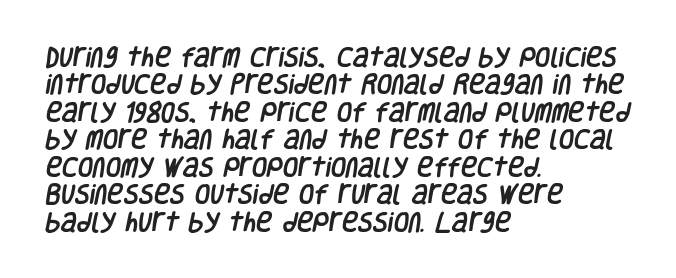
The image shows 22 px text type; set left-aligned, normal line spacing (1.25x), normal letter spacing, not underlined.
